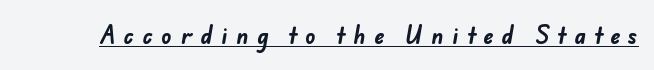
Tracking value appears strongly positive — letters spread wide. This rendering features underlined lettering. Emphasis by weight is at full strength: bold.
